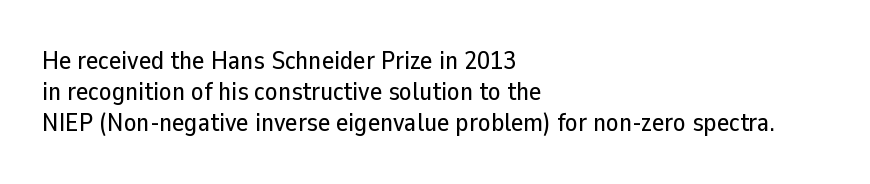
Q: Is the text italic (slanted)? A: No, it is upright.
Q: Is the text underlined? A: No.
Q: How is the paragraph aligned? A: Left-aligned.
Q: Is the spacing between letters normal or unusually wide? A: Normal.
